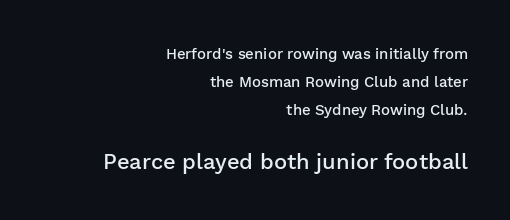
{"italic": "no", "bold": "semi", "underline": "no", "align": "right", "line_spacing_ratio": 1.88, "letter_spacing": "normal", "letter_spacing_em": 0.0, "larger_block": "second", "size_ratio": 1.47, "glyph_px": 22}
